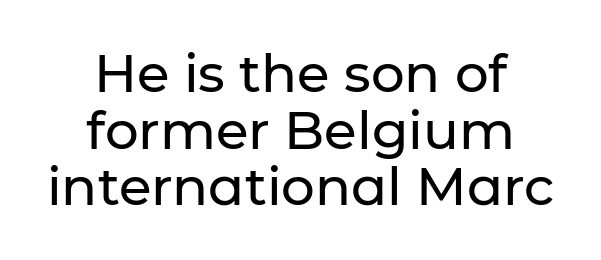
Q: Is the text italic (slanted)? A: No, it is upright.
Q: Is the typeface a serif or a sans-serif typeface? A: Sans-serif.
Q: Is the text underlined? A: No.
Q: How is the paragraph aligned? A: Centered.
Q: Is the spacing between letters normal or unusually wide? A: Normal.
Q: Is the spacing between lines tight, normal or loose? A: Tight.
Q: Width (condensed, normal, or wide)? A: Normal.
Q: Stroke contrast? A: Low.
Q: x-height? A: Medium.
Q: Monospaced? A: No.
